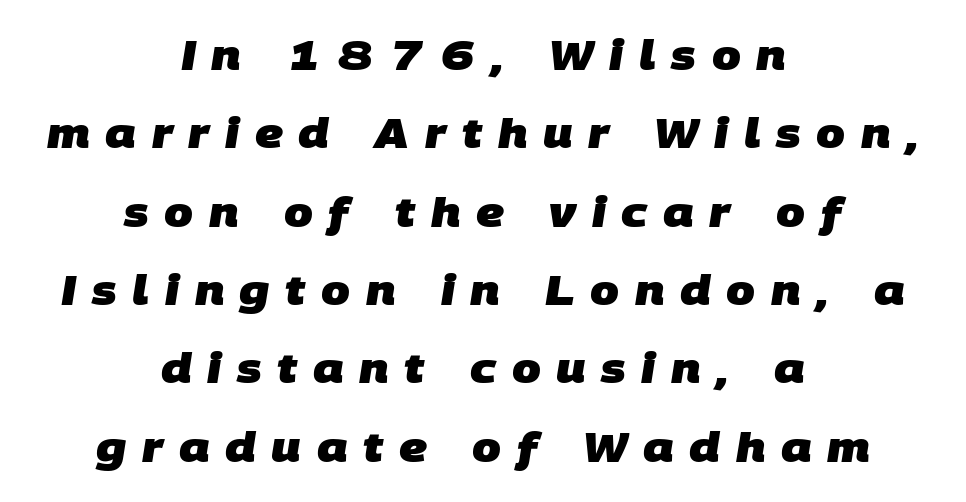
Q: Is the text bold? A: Yes.
Q: Is the typeface a serif or a sans-serif typeface? A: Sans-serif.
Q: Is the text underlined? A: No.
Q: How is the paragraph aligned? A: Centered.
Q: Is the spacing between letters normal or unusually wide? A: Unusually wide.
Q: Is the spacing between lines tight, normal or loose? A: Loose.
Q: Width (condensed, normal, or wide)? A: Normal.
Q: Stroke contrast? A: Low.
Q: x-height? A: Large.
Q: Monospaced? A: No.
